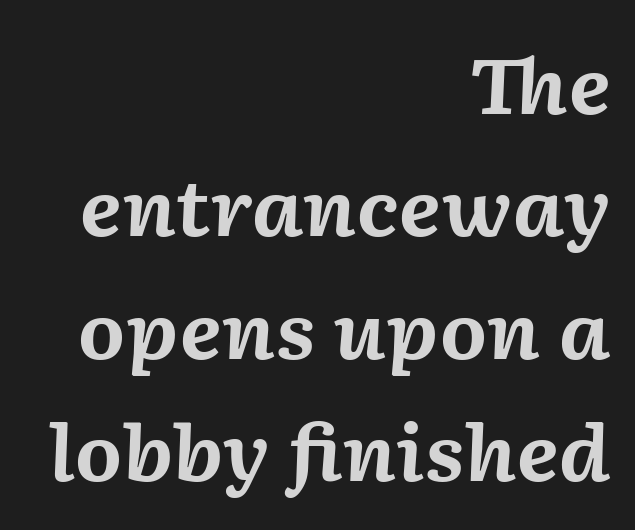
Beneath every word, the page is bare. Typeset ragged left — the right edge is the straight one. The passage shown has conventional tracking throughout. Does the weight exceed regular? Yes, all the way to bold. The rendering uses a moderate line-height, typical for paragraphs.
